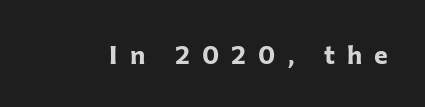
Q: Is the text bold? A: Yes.
Q: Is the text italic (slanted)? A: No, it is upright.
Q: Is the text underlined? A: No.
Q: Is the spacing between letters normal or unusually wide? A: Unusually wide.
